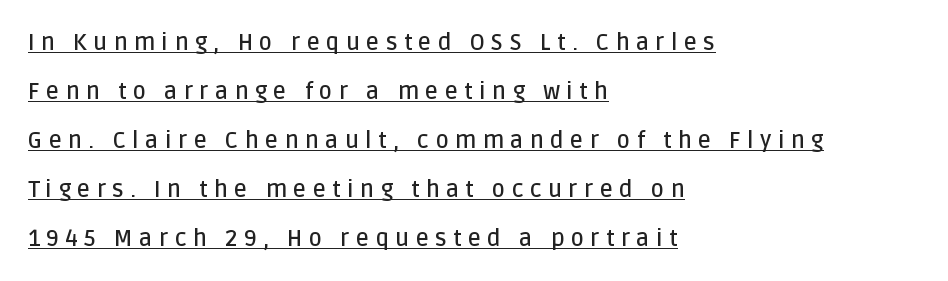
{"italic": "no", "bold": "semi", "underline": "yes", "align": "left", "line_spacing": "loose", "line_spacing_ratio": 2.13, "letter_spacing": "wide", "letter_spacing_em": 0.27, "glyph_px": 23}
